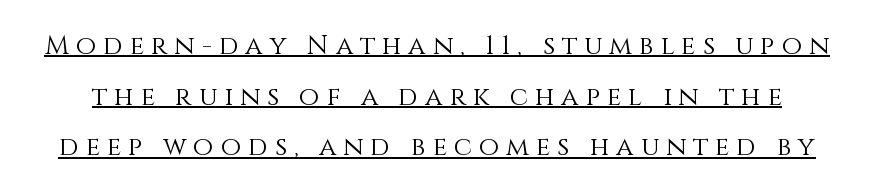
The strokes are not fattened; the text isn't bold. Line spacing here is loose. Someone cranked the tracking dial way up on this one. Every word sits above its own underline.
